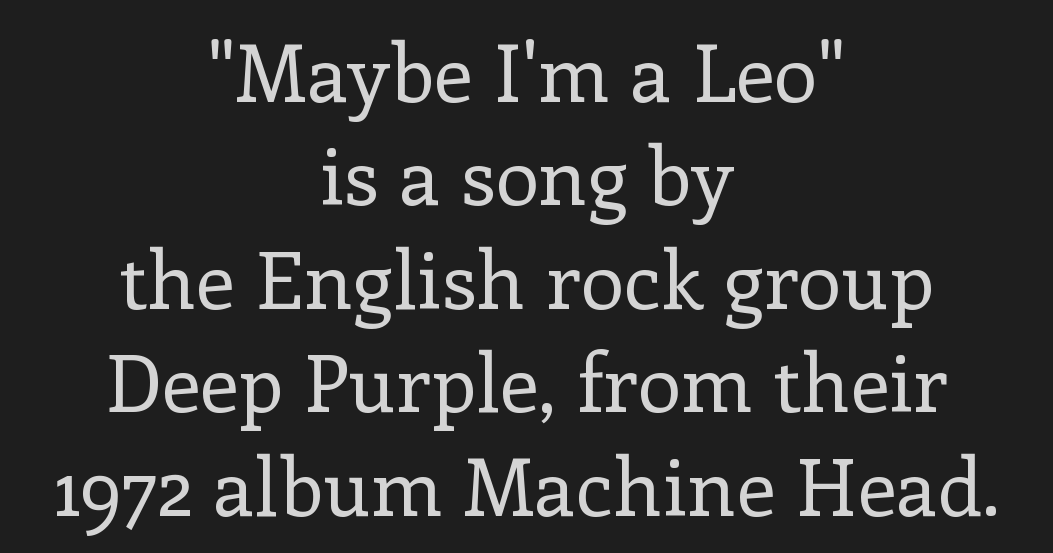
The image shows 79 px regular-weight serif type, upright; set centered, normal line spacing (1.31x), normal letter spacing, not underlined; low stroke contrast and a medium x-height.
